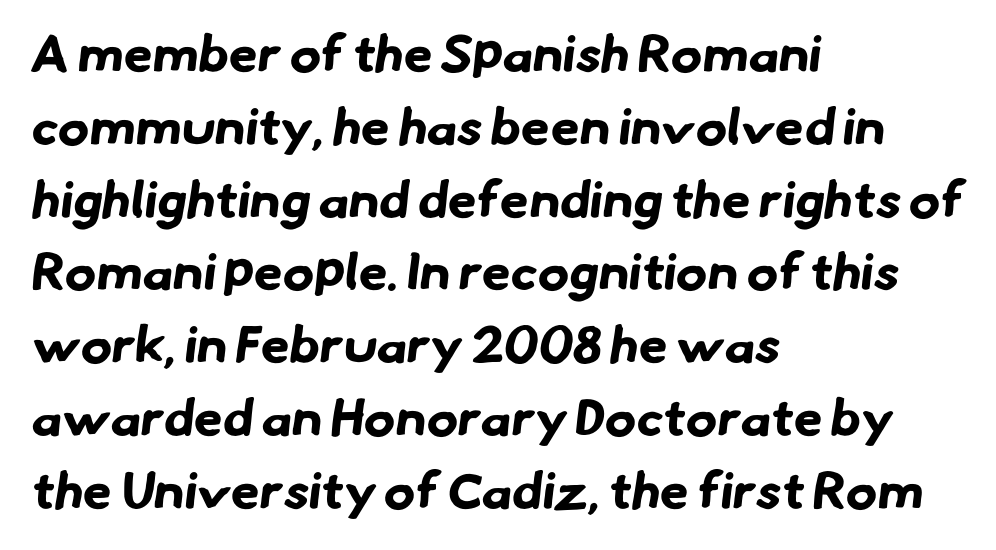
{"serif": "no", "bold": "yes", "weight": "bold", "width": "normal", "stroke_contrast": "low", "x_height": "small", "monospaced": "no", "underline": "no", "align": "left", "line_spacing": "normal", "line_spacing_ratio": 1.4, "letter_spacing": "normal", "letter_spacing_em": 0.0, "glyph_px": 52}
